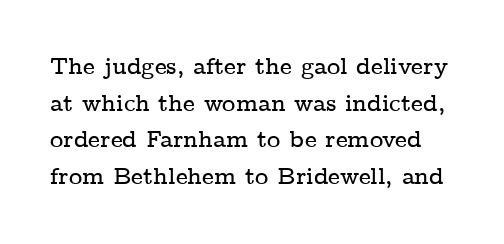
{"italic": "no", "underline": "no", "line_spacing": "normal", "line_spacing_ratio": 1.59, "letter_spacing": "normal", "letter_spacing_em": 0.0, "glyph_px": 23}
